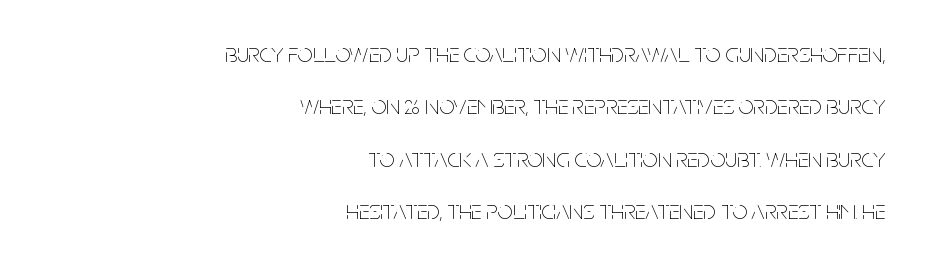
Nothing unusual about the tracking: characters are spaced as the font intends. The weight tops out at a normal text grade. The passage shown stacks its lines with a broad gap. The area under the type is left untouched. The paragraph has a hard right edge and a soft left edge.
